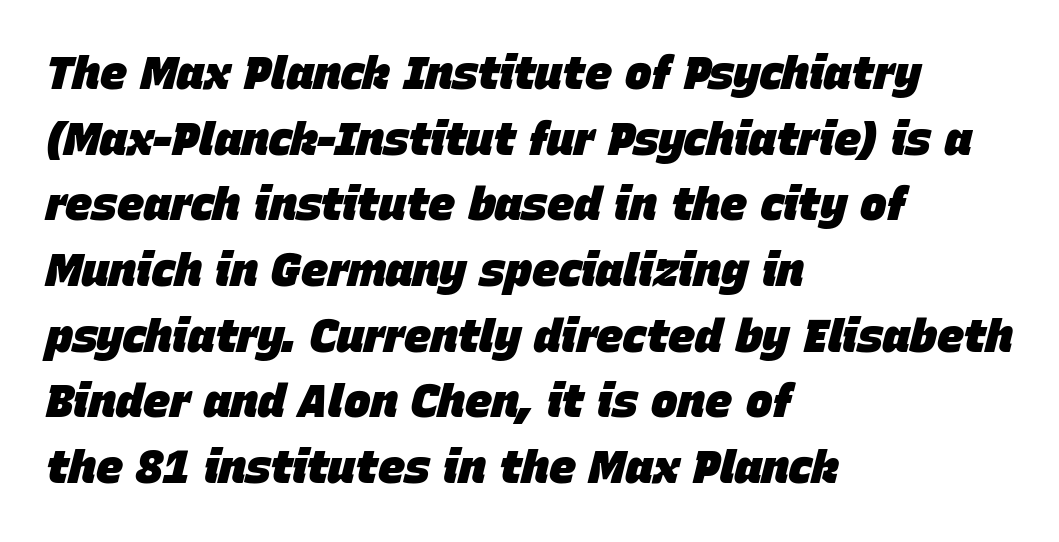
{"italic": "yes", "lean": "right", "slant_degrees": 15, "bold": "yes", "weight": "heavy", "width": "normal", "stroke_contrast": "low", "x_height": "large", "monospaced": "no", "underline": "no", "align": "left", "line_spacing": "normal", "line_spacing_ratio": 1.46, "letter_spacing": "normal", "letter_spacing_em": 0.0, "glyph_px": 45}
